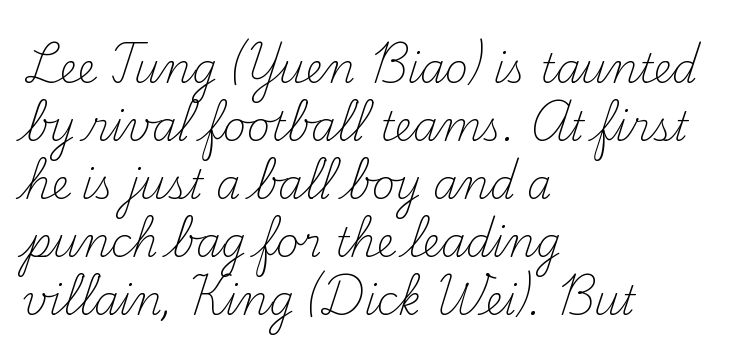
The compositor pushed each line to the left boundary. Weight class: somewhere from thin through regular. The line texture is even and compact thanks to regular tracking.
